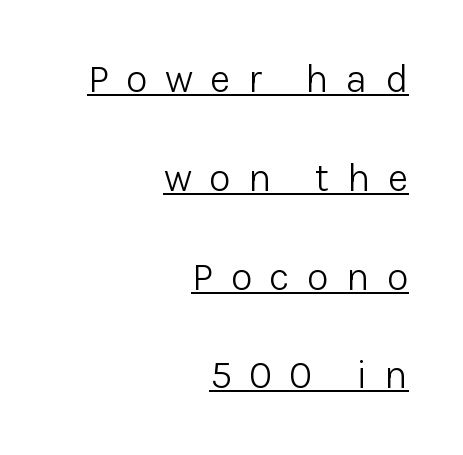
Rows of type keep a wide berth in the vertical direction. Nothing sits at the stroke ends, so this counts as sans-serif. Character widths vary here, with narrow letters taking less room than wide ones. Weight: regular or lighter. The font's upright variant was chosen for this text.
